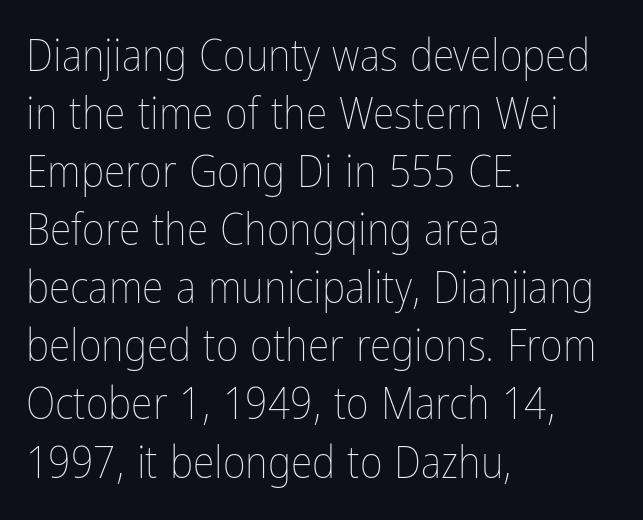
{"italic": "no", "bold": "no", "weight": "thin", "width": "condensed", "stroke_contrast": "low", "x_height": "medium", "monospaced": "no", "underline": "no", "align": "left", "line_spacing": "normal", "line_spacing_ratio": 1.32, "letter_spacing": "normal", "letter_spacing_em": 0.0, "glyph_px": 44}
